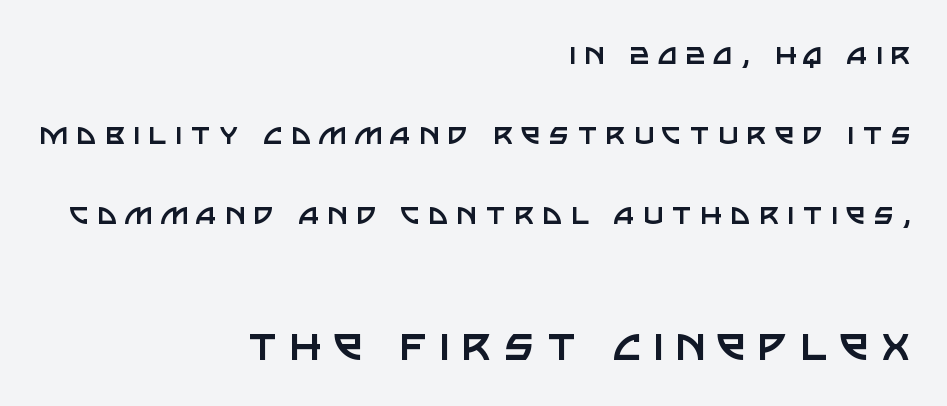
This is roman type, the default non-slanted kind. Each letter keeps its own natural width here, so spacing adapts to shape. The gaps between neighbouring characters are conspicuously large. Summary of weight: not heavy and not bold. Whoever set this made the second block the dominant, larger element. Line endings align vertically; line beginnings do not.
